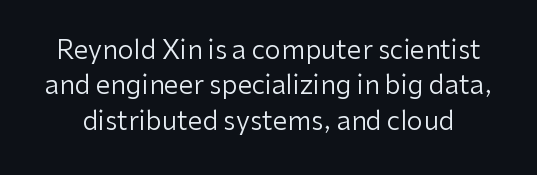
Q: Is the text bold? A: No.
Q: Is the text italic (slanted)? A: No, it is upright.
Q: Is the text underlined? A: No.
Q: Is the spacing between letters normal or unusually wide? A: Normal.
Q: Is the spacing between lines tight, normal or loose? A: Normal.
